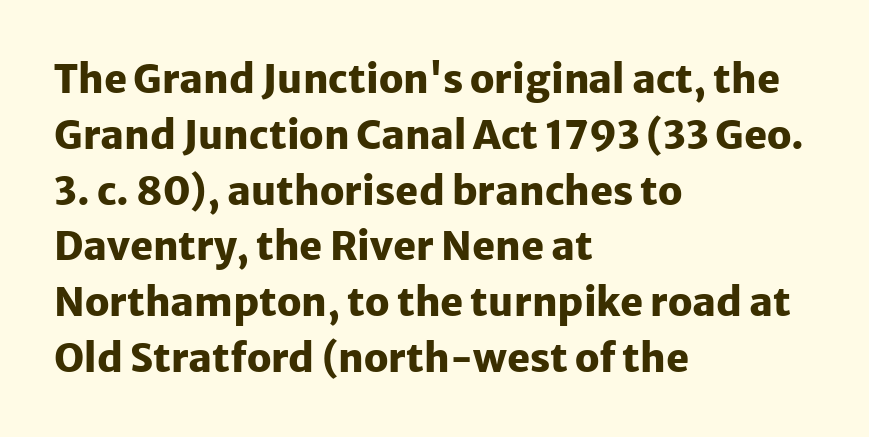
Strokes here are thick enough to call this a true bold. The baseline area is clear. You can tell from the bare stems that sans-serif type was used. The face used here is proportionally spaced, like ordinary book or web type. You could call the tracking neutral — neither tight nor loose. Is there much room between lines? A standard amount, neither cramped nor airy.
